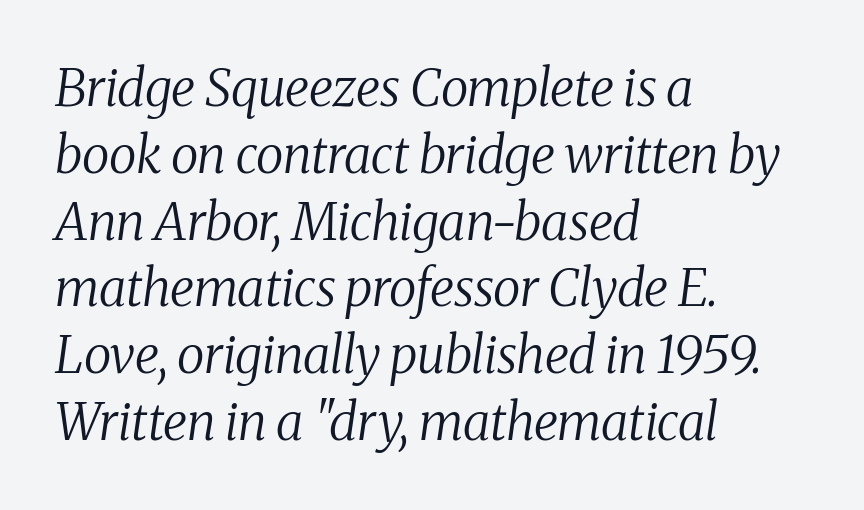
The image shows 51 px regular-weight serif type, italic (leaning right); set left-aligned, normal line spacing (1.31x), normal letter spacing, not underlined; medium stroke contrast and a medium x-height.
